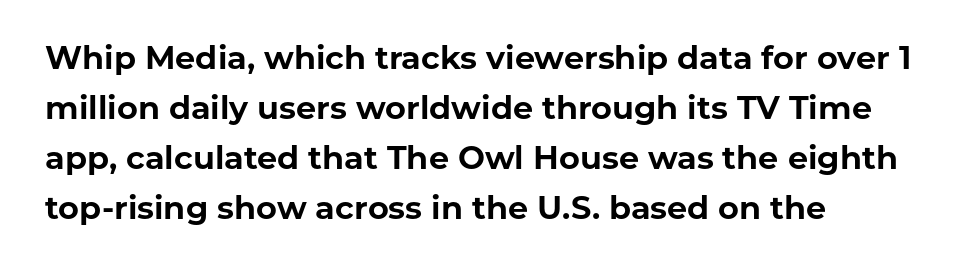
The image shows 32 px bold sans-serif type, upright; set left-aligned, normal line spacing (1.56x), normal letter spacing, not underlined; low stroke contrast and a medium x-height.
